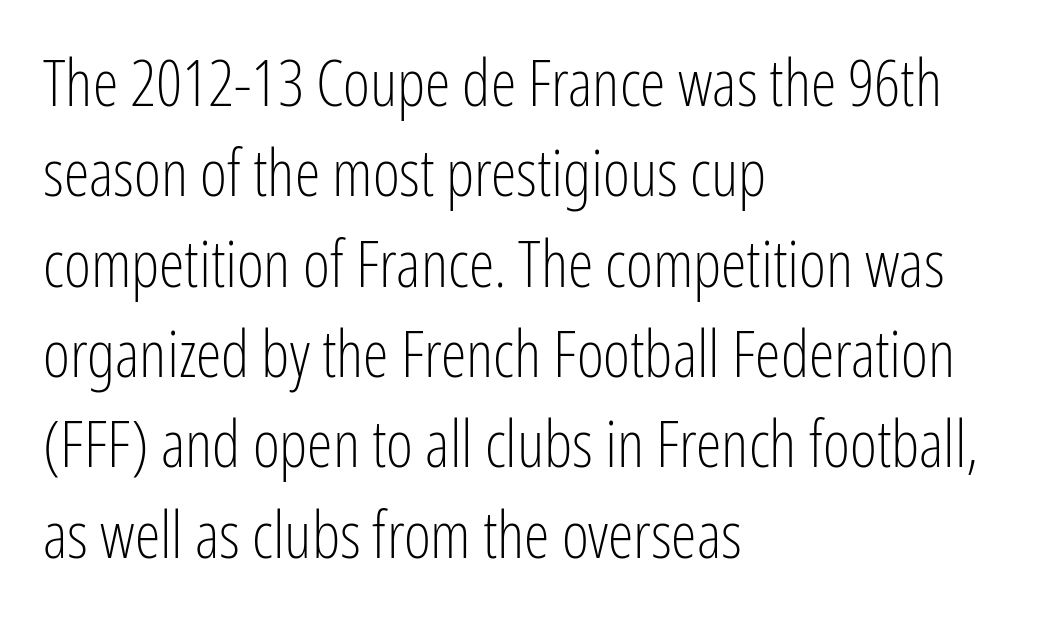
{"serif": "no", "italic": "no", "bold": "no", "weight": "light", "width": "condensed", "stroke_contrast": "low", "x_height": "medium", "monospaced": "no", "underline": "no", "align": "left", "line_spacing": "normal", "line_spacing_ratio": 1.39, "letter_spacing": "normal", "letter_spacing_em": 0.0, "glyph_px": 65}
